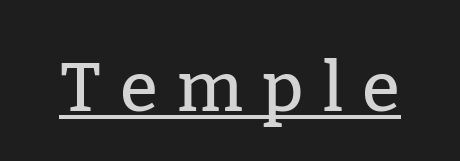
The image shows 69 px serif type, upright; set unusually wide letter spacing (+0.28 em), underlined; low stroke contrast and a medium x-height.
